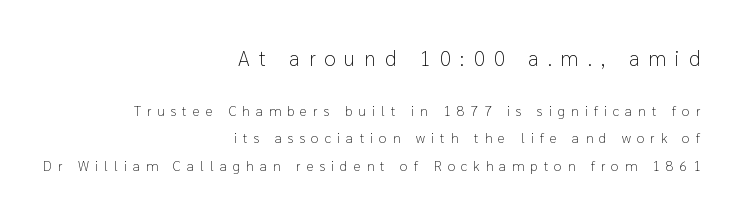
{"italic": "no", "bold": "no", "underline": "no", "align": "right", "line_spacing": "loose", "line_spacing_ratio": 1.96, "letter_spacing": "wide", "letter_spacing_em": 0.43, "larger_block": "first", "size_ratio": 1.5, "glyph_px": 21}
